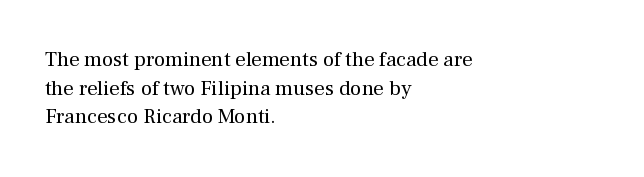
{"italic": "no", "bold": "no", "underline": "no", "align": "left", "line_spacing": "normal", "line_spacing_ratio": 1.36, "letter_spacing": "normal", "letter_spacing_em": 0.0, "glyph_px": 21}
